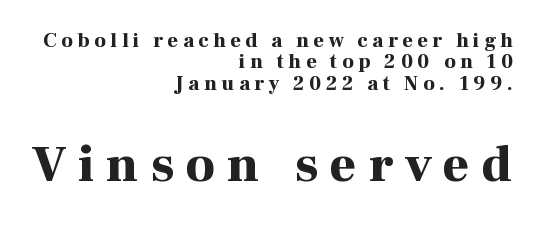
Q: Is the text bold? A: Yes.
Q: Is the text italic (slanted)? A: No, it is upright.
Q: Is the typeface a serif or a sans-serif typeface? A: Serif.
Q: Is the text underlined? A: No.
Q: How is the paragraph aligned? A: Right-aligned.
Q: Is the spacing between letters normal or unusually wide? A: Unusually wide.
Q: Is the spacing between lines tight, normal or loose? A: Tight.
Q: Which block of text is set in a larger size, the first (top) or the second (bottom)? A: The second (bottom) one.
Q: Width (condensed, normal, or wide)? A: Normal.
Q: Stroke contrast? A: High.
Q: x-height? A: Medium.
Q: Monospaced? A: No.
